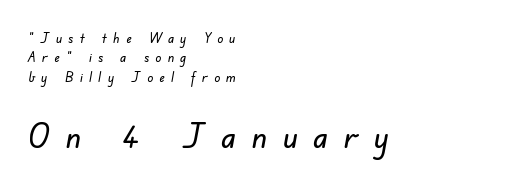
Has an underline been added? It has not. Here the glyphs are tracked loosely, breaking word shapes into spaced letters. The following chunk of copy outweighs the initial chunk in type size. Compared with a centered layout, this one pins lines to the left instead. Do the characters align in a grid? No, the font is proportional. A sans-serif font was chosen for this passage.
